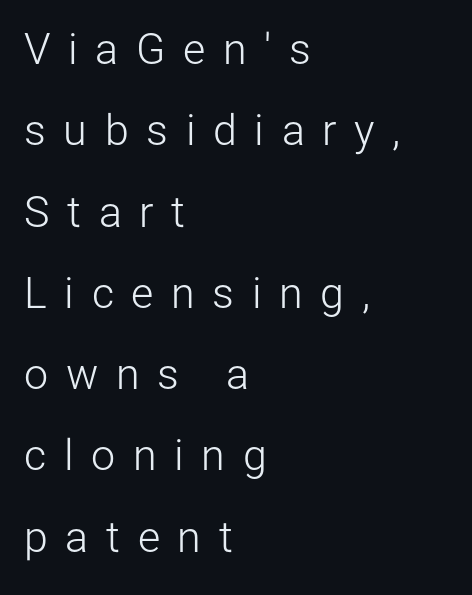
Q: Is the text bold? A: No.
Q: Is the text italic (slanted)? A: No, it is upright.
Q: Is the typeface a serif or a sans-serif typeface? A: Sans-serif.
Q: Is the text underlined? A: No.
Q: How is the paragraph aligned? A: Left-aligned.
Q: Is the spacing between letters normal or unusually wide? A: Unusually wide.
Q: Width (condensed, normal, or wide)? A: Normal.
Q: Stroke contrast? A: Low.
Q: x-height? A: Medium.
Q: Monospaced? A: No.
